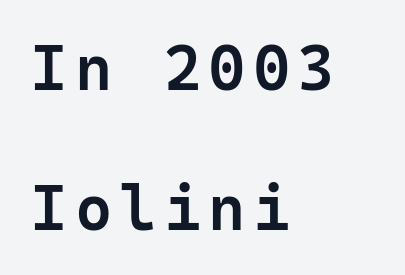
{"serif": "no", "italic": "no", "bold": "semi", "weight": "semibold", "width": "normal", "stroke_contrast": "low", "x_height": "medium", "monospaced": "yes", "underline": "no", "align": "left", "line_spacing": "loose", "line_spacing_ratio": 2.18, "glyph_px": 64}
